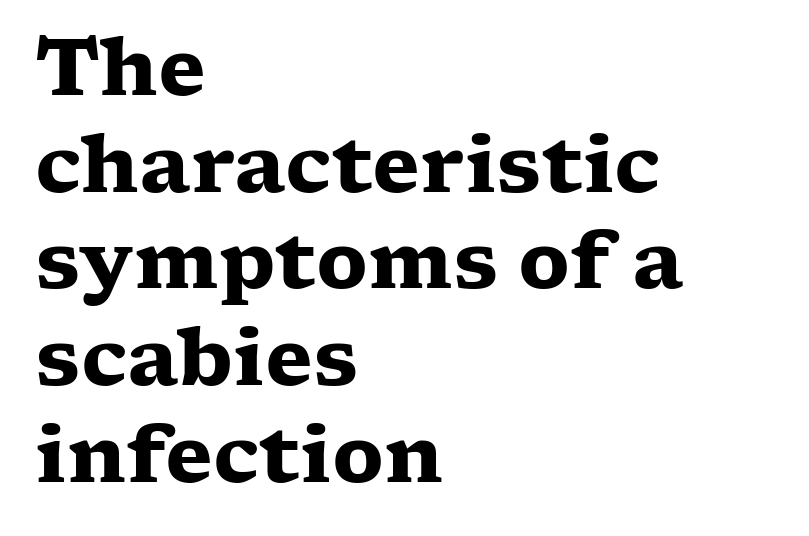
Q: Is the text bold? A: Yes.
Q: Is the text italic (slanted)? A: No, it is upright.
Q: Is the typeface a serif or a sans-serif typeface? A: Serif.
Q: Is the text underlined? A: No.
Q: How is the paragraph aligned? A: Left-aligned.
Q: Is the spacing between letters normal or unusually wide? A: Normal.
Q: Width (condensed, normal, or wide)? A: Wide.
Q: Stroke contrast? A: Low.
Q: x-height? A: Medium.
Q: Monospaced? A: No.
